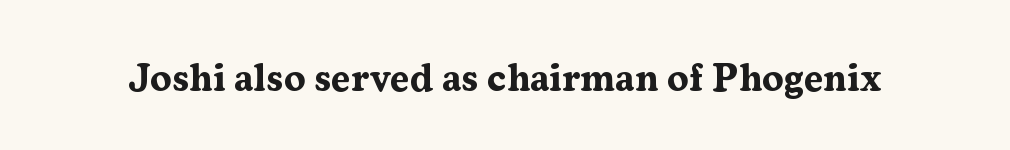
Q: Is the text bold? A: Yes.
Q: Is the text italic (slanted)? A: No, it is upright.
Q: Is the typeface a serif or a sans-serif typeface? A: Serif.
Q: Is the text underlined? A: No.
Q: Is the spacing between letters normal or unusually wide? A: Normal.
Q: Width (condensed, normal, or wide)? A: Normal.
Q: Stroke contrast? A: Medium.
Q: x-height? A: Medium.
Q: Monospaced? A: No.
